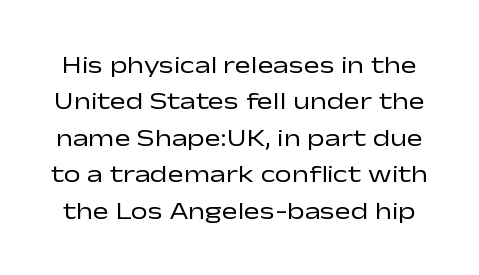
The image shows 24 px text type, upright; set normal line spacing (1.52x), normal letter spacing, not underlined.
